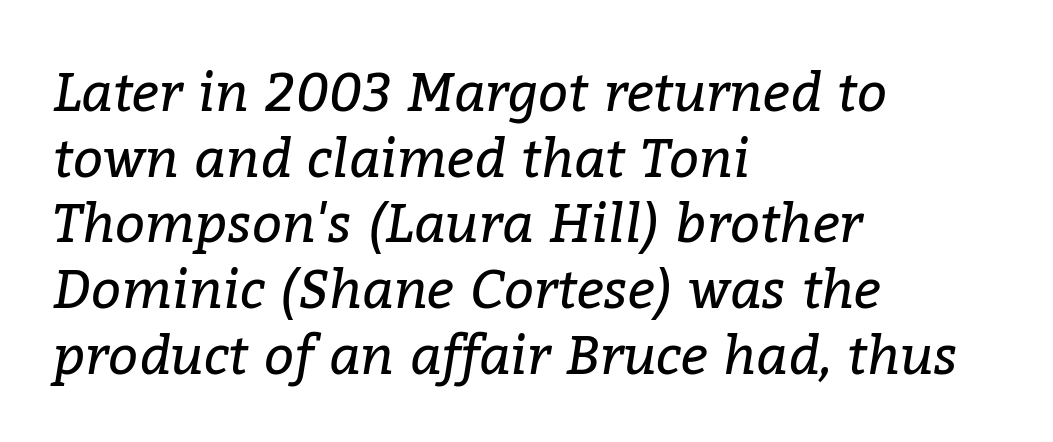
The rendering uses natural spacing where letterforms have individual widths. The strokes carry an ordinary text weight at most. Look at the bottom of the vertical strokes: they flare into serifs here. The glyphs look as if they've been sheared to an angle. This sample is left-justified, so line endings fall wherever the words run out.
